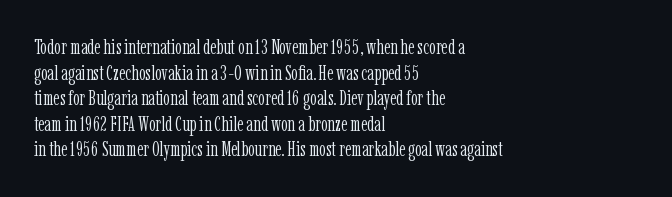
{"italic": "no", "bold": "no", "underline": "no", "align": "left", "line_spacing_ratio": 1.22, "letter_spacing": "normal", "letter_spacing_em": 0.0, "glyph_px": 21}
